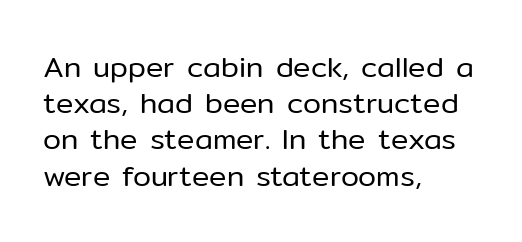
{"serif": "no", "italic": "no", "bold": "no", "weight": "regular", "width": "normal", "stroke_contrast": "low", "x_height": "medium", "monospaced": "no", "underline": "no", "align": "left", "line_spacing": "normal", "line_spacing_ratio": 1.25, "letter_spacing": "normal", "letter_spacing_em": 0.0, "glyph_px": 29}
